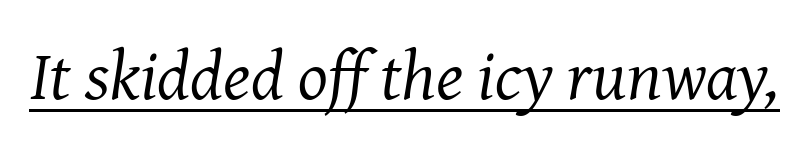
The lettering tilts uniformly, giving the passage an italic look. The letters carry serifs — small finishing strokes at the ends of their stems. Glance below the letters and you will spot a drawn line. Here the designer chose a conventional face with non-uniform glyph widths. The cut favours lightness, reaching ordinary text weight at its darkest.
